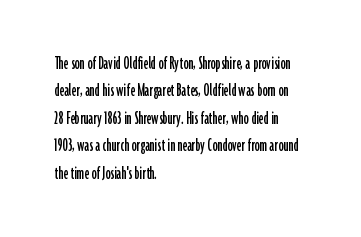
The image shows 20 px text type, upright; set left-aligned, normal line spacing (1.37x), normal letter spacing, not underlined.
